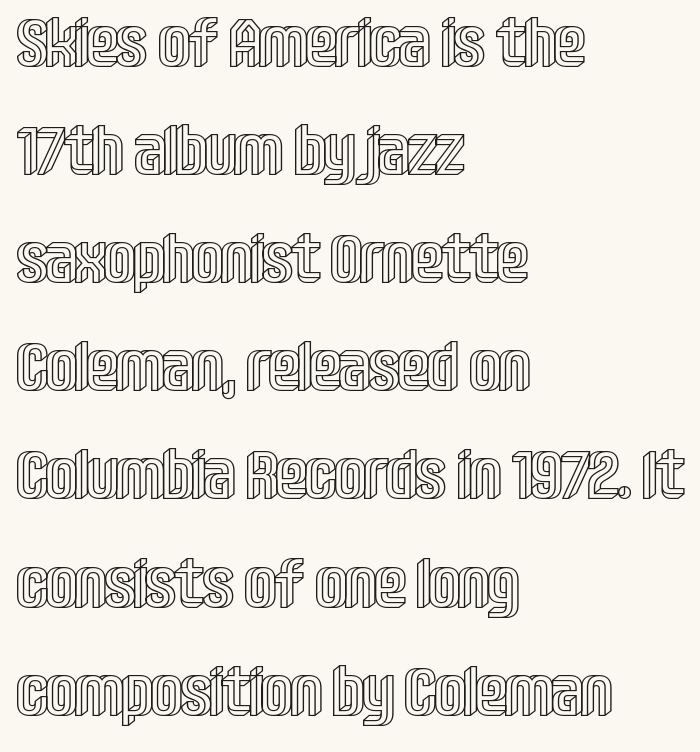
{"italic": "no", "width": "condensed", "x_height": "large", "monospaced": "no", "underline": "no", "align": "left", "line_spacing": "normal", "line_spacing_ratio": 1.59, "letter_spacing": "normal", "letter_spacing_em": 0.0, "glyph_px": 68}
